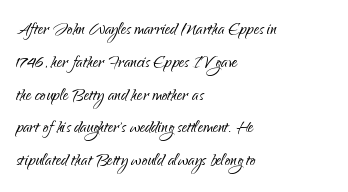
{"bold": "no", "underline": "no", "align": "left", "line_spacing": "normal", "line_spacing_ratio": 1.49, "letter_spacing": "normal", "letter_spacing_em": 0.0, "glyph_px": 22}
